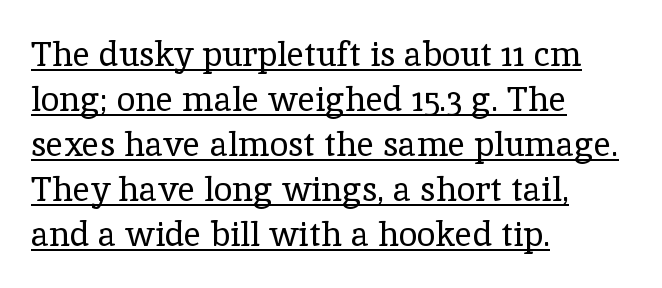
{"serif": "yes", "italic": "no", "bold": "no", "weight": "regular", "width": "normal", "x_height": "medium", "monospaced": "no", "underline": "yes", "align": "left", "line_spacing": "normal", "line_spacing_ratio": 1.32, "letter_spacing": "normal", "letter_spacing_em": 0.0, "glyph_px": 34}
